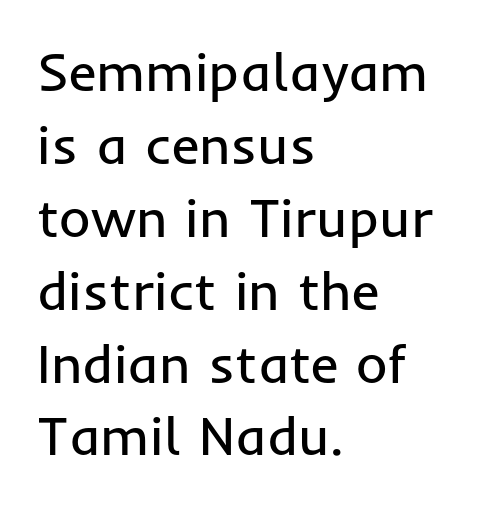
Q: Is the text bold? A: No.
Q: Is the text italic (slanted)? A: No, it is upright.
Q: Is the typeface a serif or a sans-serif typeface? A: Sans-serif.
Q: Is the text underlined? A: No.
Q: How is the paragraph aligned? A: Left-aligned.
Q: Is the spacing between letters normal or unusually wide? A: Normal.
Q: Is the spacing between lines tight, normal or loose? A: Normal.
Q: Width (condensed, normal, or wide)? A: Normal.
Q: Stroke contrast? A: Low.
Q: x-height? A: Medium.
Q: Monospaced? A: No.
